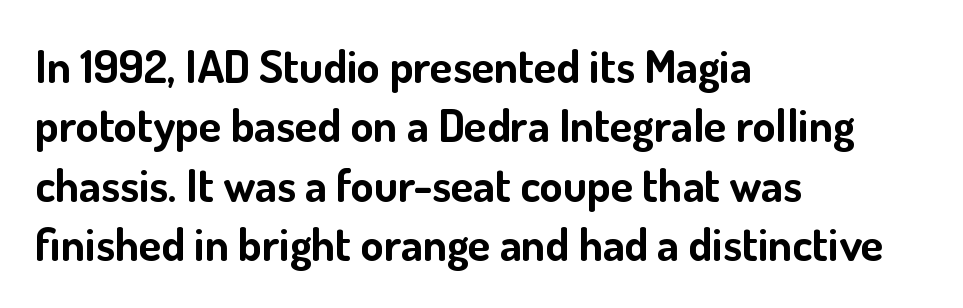
The image shows 46 px bold sans-serif type, upright; set left-aligned, normal line spacing (1.29x), normal letter spacing, not underlined; low stroke contrast and a small x-height.
